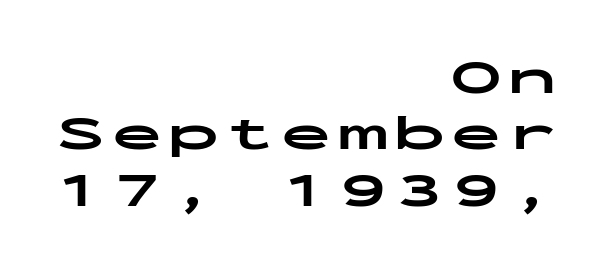
The image shows 50 px bold, wide sans-serif type, upright, monospaced; set right-aligned, tight line spacing (1.13x), not underlined; low stroke contrast and a medium x-height.
